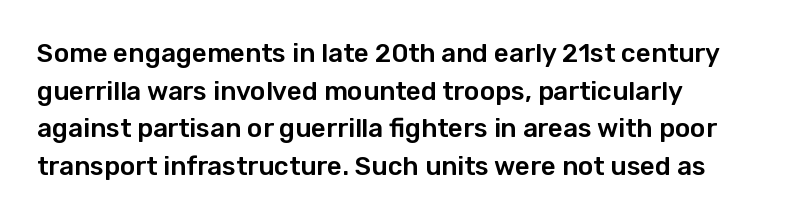
Q: Is the text italic (slanted)? A: No, it is upright.
Q: Is the text underlined? A: No.
Q: Is the spacing between letters normal or unusually wide? A: Normal.
Q: Is the spacing between lines tight, normal or loose? A: Normal.
